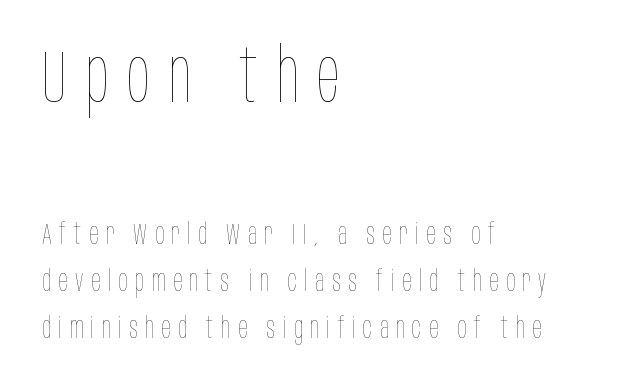
Q: Is the text bold? A: No.
Q: Is the text italic (slanted)? A: No, it is upright.
Q: Is the text underlined? A: No.
Q: How is the paragraph aligned? A: Left-aligned.
Q: Is the spacing between letters normal or unusually wide? A: Unusually wide.
Q: Is the spacing between lines tight, normal or loose? A: Normal.
Q: Which block of text is set in a larger size, the first (top) or the second (bottom)? A: The first (top) one.
Q: Width (condensed, normal, or wide)? A: Condensed.
Q: Stroke contrast? A: Low.
Q: x-height? A: Large.
Q: Monospaced? A: No.
